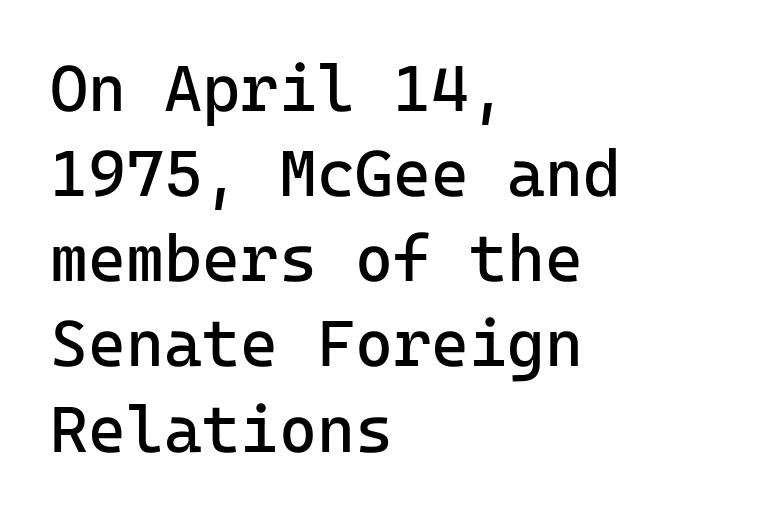
Is this a fixed-width face? Yes — each glyph sits in an identical cell. The text was rendered using a sans face with plain stroke endings. Does extra space separate the letters? No, they use regular spacing. The lettering holds an erect, upright posture throughout.
